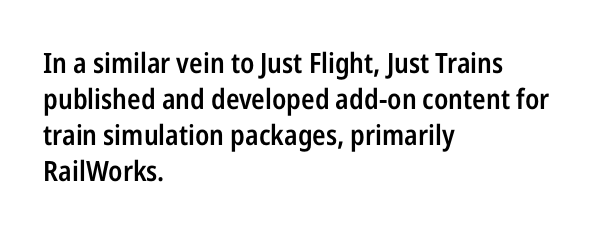
{"serif": "no", "italic": "no", "bold": "semi", "weight": "semibold", "width": "condensed", "stroke_contrast": "low", "x_height": "medium", "monospaced": "no", "underline": "no", "align": "left", "line_spacing": "normal", "line_spacing_ratio": 1.28, "letter_spacing": "normal", "letter_spacing_em": 0.0, "glyph_px": 28}
